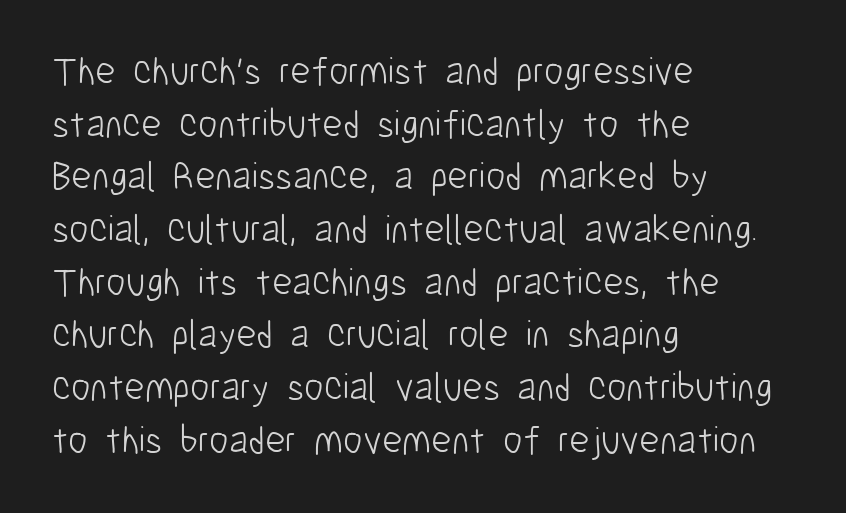
{"serif": "no", "italic": "no", "bold": "no", "weight": "light", "width": "condensed", "stroke_contrast": "low", "x_height": "medium", "monospaced": "no", "underline": "no", "align": "left", "line_spacing": "normal", "line_spacing_ratio": 1.35, "letter_spacing": "normal", "letter_spacing_em": 0.0, "glyph_px": 39}
